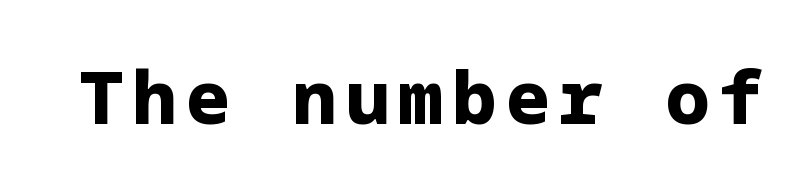
Q: Is the text bold? A: Yes.
Q: Is the text italic (slanted)? A: No, it is upright.
Q: Is the typeface a serif or a sans-serif typeface? A: Sans-serif.
Q: Is the text underlined? A: No.
Q: Width (condensed, normal, or wide)? A: Normal.
Q: Stroke contrast? A: Low.
Q: x-height? A: Medium.
